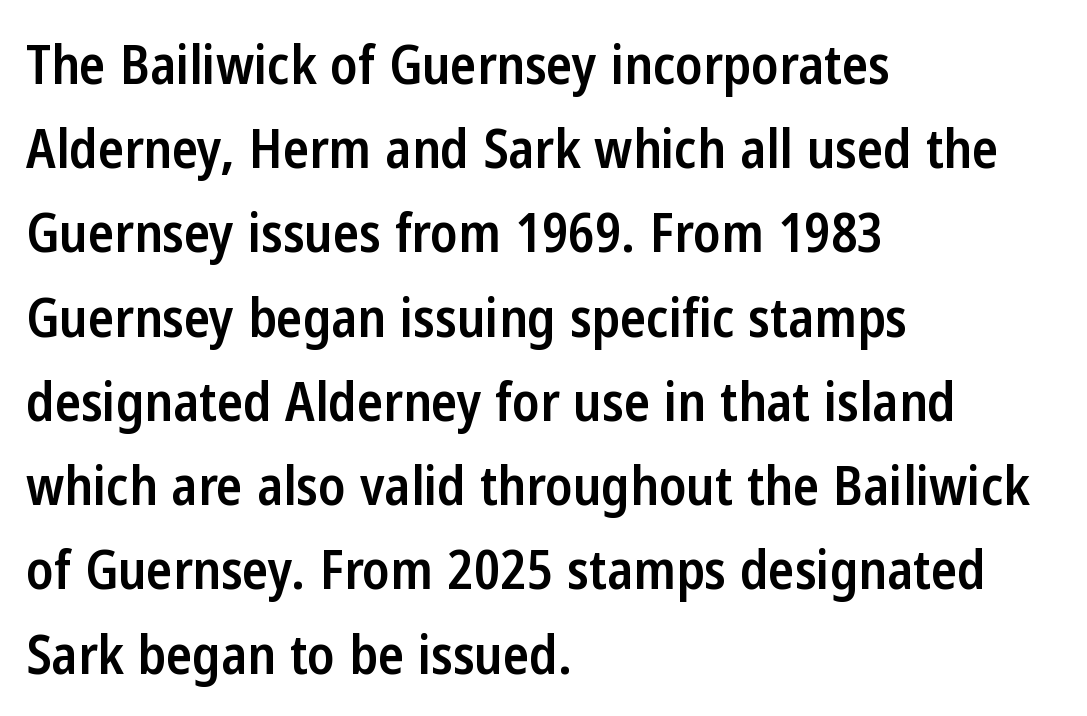
I'd call this a sans setting — the letters go barefoot. The gaps between neighbouring characters are ordinary and unremarkable. Proportional: the letters do not fall into vertical columns. Typographic density is moderately raised because the face is semibold. The string is rendered with underlining switched off.
